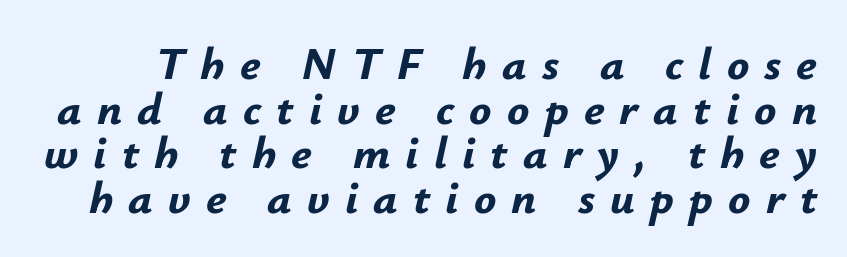
Tracking here is generous; glyphs stand well apart from one another. Baseline-to-baseline distance is barely more than the letter height. Underlining? Definitely not there. Is this a fixed-width face? No — the glyphs have proportional, varying widths. As a designer I'd log this as weight 700, bold. The text carries the slant typical of an italic or oblique font.
